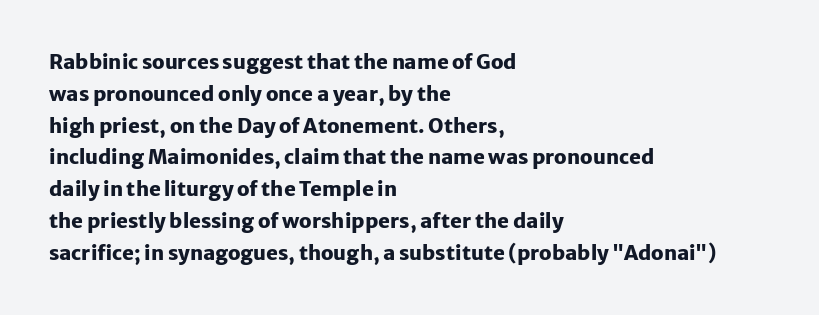
The image shows 20 px bold type, upright; set left-aligned, normal line spacing (1.59x), normal letter spacing, not underlined.
